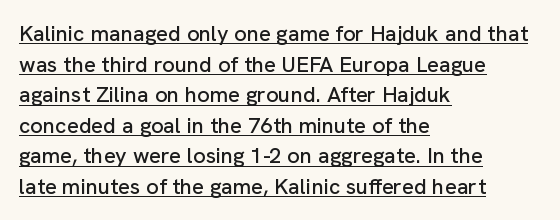
Like a heading marked for emphasis, these lines bear an underscore. Layout note: lines flush left. The tracking reads as untouched default to a designer's eye. Do the letters lean? They stand straight.
